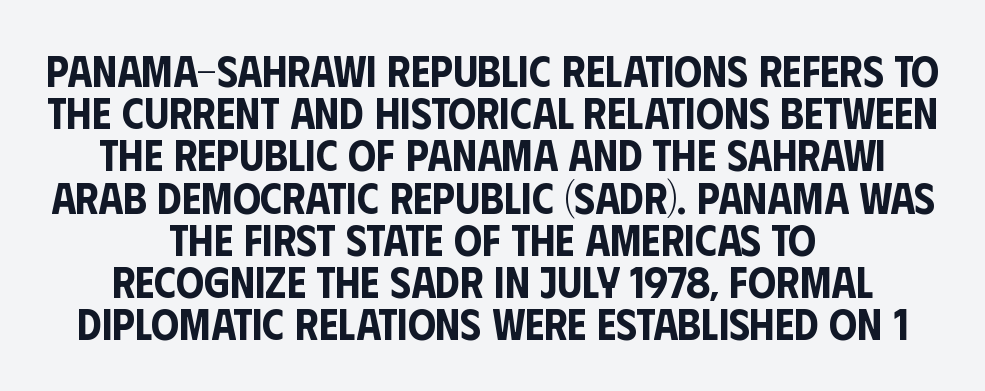
The image shows 44 px condensed sans-serif type, upright; set centered, tight line spacing (0.96x), normal letter spacing, not underlined; low stroke contrast and a large x-height.
